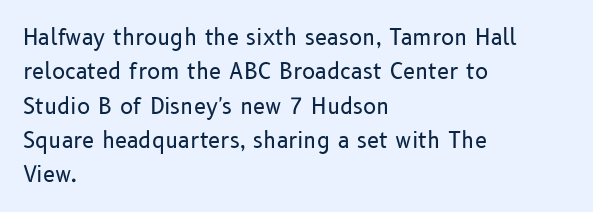
{"italic": "no", "bold": "no", "underline": "no", "align": "left", "line_spacing": "normal", "line_spacing_ratio": 1.56, "letter_spacing": "normal", "letter_spacing_em": 0.0, "glyph_px": 22}
